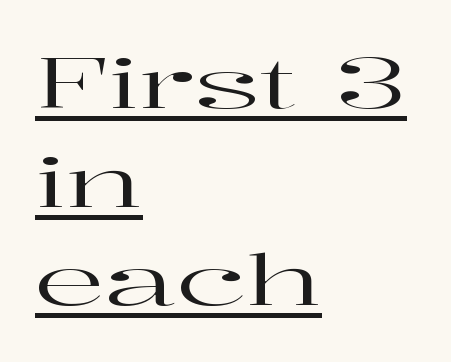
Q: Is the text italic (slanted)? A: No, it is upright.
Q: Is the typeface a serif or a sans-serif typeface? A: Serif.
Q: Is the text underlined? A: Yes.
Q: How is the paragraph aligned? A: Left-aligned.
Q: Is the spacing between letters normal or unusually wide? A: Normal.
Q: Is the spacing between lines tight, normal or loose? A: Normal.
Q: Width (condensed, normal, or wide)? A: Wide.
Q: Stroke contrast? A: High.
Q: x-height? A: Medium.
Q: Monospaced? A: No.
